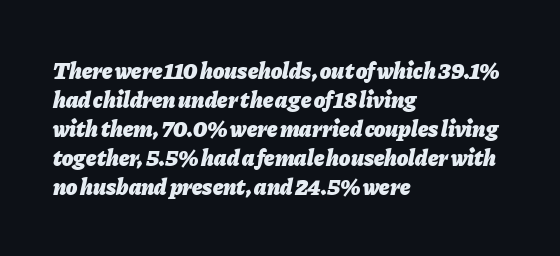
Characters are canted at an angle relative to the baseline's perpendicular. The rendering uses a moderate line-height, typical for paragraphs. Caption: standard tracking, unaltered. Its strokes are broad and dark, the hallmark of bold type. If you drew a ruler down the left edge, every line would touch it.
